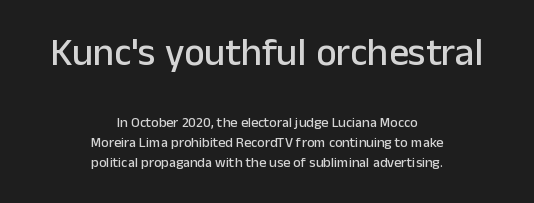
To sum up the face: it is a sans, with no serifs. Line spacing here is normal. Note: larger setting up top, smaller setting below. These lines are rendered in a variable-pitch font.
